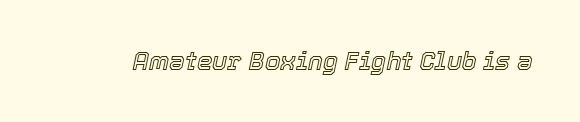
What stands out about the letter spacing? Nothing — it is the standard amount. It's the slanting kind of type. Glance below the letters and you will spot only blank space.
